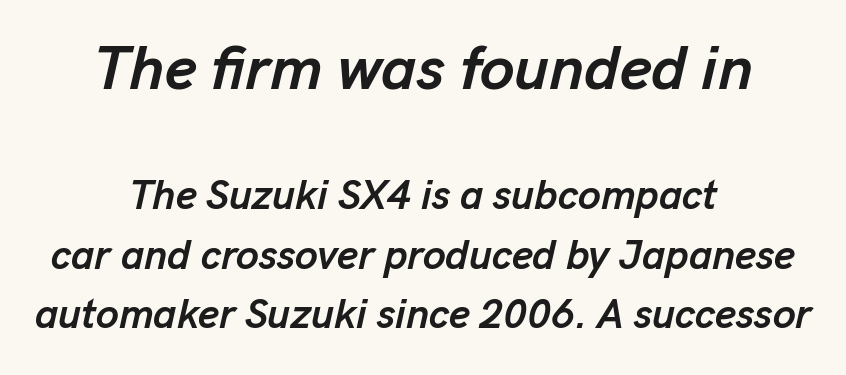
{"italic": "yes", "lean": "right", "slant_degrees": 13, "bold": "yes", "weight": "semibold", "width": "normal", "stroke_contrast": "low", "x_height": "medium", "monospaced": "no", "underline": "no", "align": "center", "line_spacing": "normal", "line_spacing_ratio": 1.45, "letter_spacing": "normal", "letter_spacing_em": 0.0, "larger_block": "first", "size_ratio": 1.51, "glyph_px": 62}
